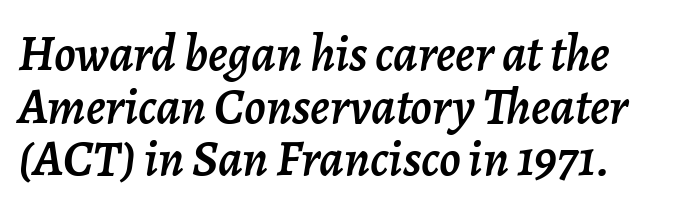
The image shows 51 px text type, italic (leaning right); set tight line spacing (1.03x), normal letter spacing, not underlined; low stroke contrast and a medium x-height.
